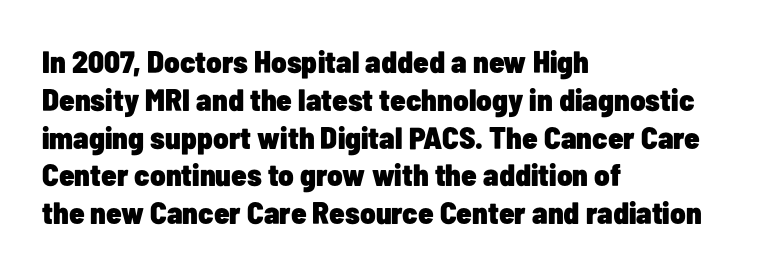
{"serif": "no", "italic": "no", "bold": "yes", "weight": "heavy", "width": "condensed", "stroke_contrast": "low", "x_height": "medium", "monospaced": "no", "underline": "no", "align": "left", "line_spacing_ratio": 1.22, "letter_spacing": "normal", "letter_spacing_em": 0.0, "glyph_px": 31}
